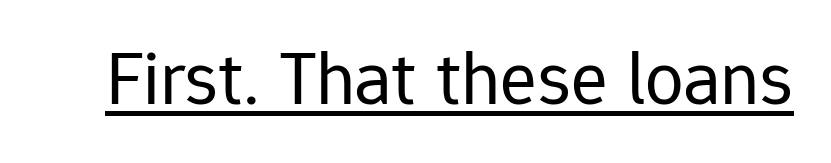
The image shows 77 px regular-weight sans-serif type, upright; set normal letter spacing, underlined; low stroke contrast and a medium x-height.
